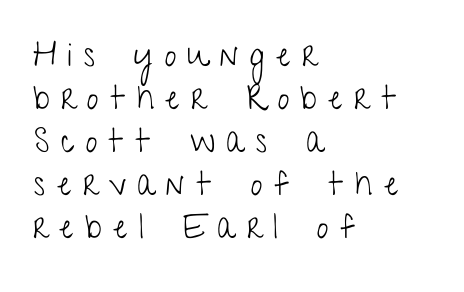
To sum up the face: it is a sans, with no serifs. Nothing heavy about these letters — not bold at all. You could not count columns in this text — the font is proportionally spaced. If you drew a line through each stem, it would be perfectly vertical. Descender tails drop into unmarked territory.
